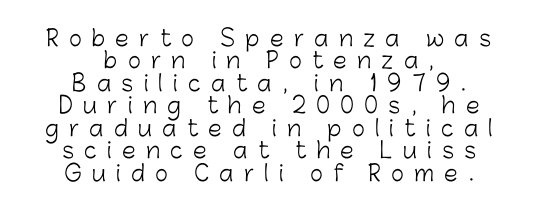
The image shows 22 px text type, upright; set centered, tight line spacing (1.02x), unusually wide letter spacing (+0.47 em), not underlined.
